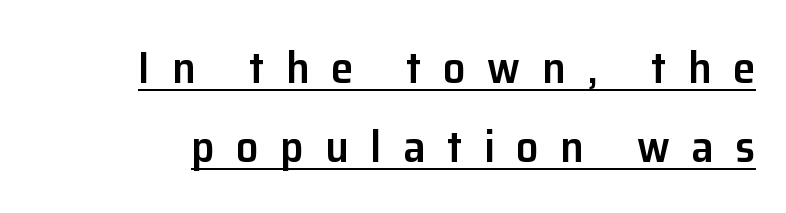
Q: Is the text bold? A: Semi-bold.
Q: Is the text italic (slanted)? A: No, it is upright.
Q: Is the typeface a serif or a sans-serif typeface? A: Sans-serif.
Q: Is the text underlined? A: Yes.
Q: Is the spacing between letters normal or unusually wide? A: Unusually wide.
Q: Width (condensed, normal, or wide)? A: Normal.
Q: Stroke contrast? A: Low.
Q: x-height? A: Medium.
Q: Monospaced? A: No.
